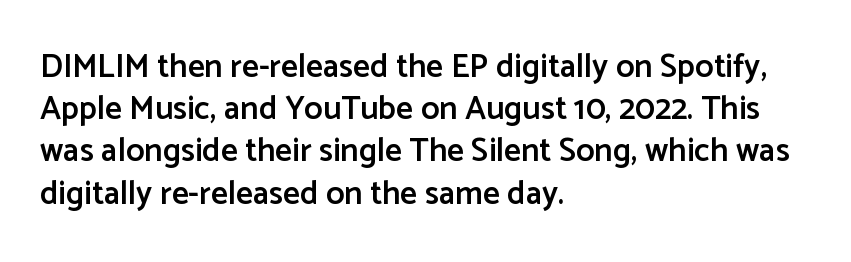
The type is set solid horizontally, with unmodified tracking. Vertically, the passage feels balanced, rows spaced as you'd expect. Anything drawn beneath the words? Only blank space. In terms of posture, this sample is upright. The rag falls on the right side of this text block.
